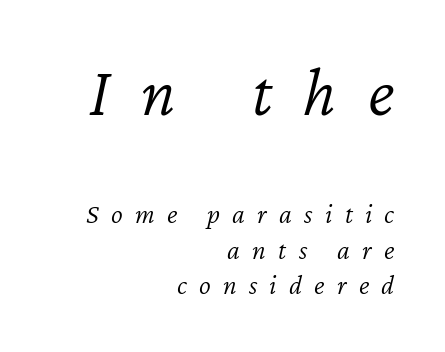
Q: Is the text bold? A: No.
Q: Is the text italic (slanted)? A: Yes, it leans right by about 12 degrees.
Q: Is the text underlined? A: No.
Q: How is the paragraph aligned? A: Right-aligned.
Q: Is the spacing between letters normal or unusually wide? A: Unusually wide.
Q: Is the spacing between lines tight, normal or loose? A: Normal.
Q: Which block of text is set in a larger size, the first (top) or the second (bottom)? A: The first (top) one.
Q: Width (condensed, normal, or wide)? A: Normal.
Q: Stroke contrast? A: Low.
Q: x-height? A: Medium.
Q: Monospaced? A: No.
